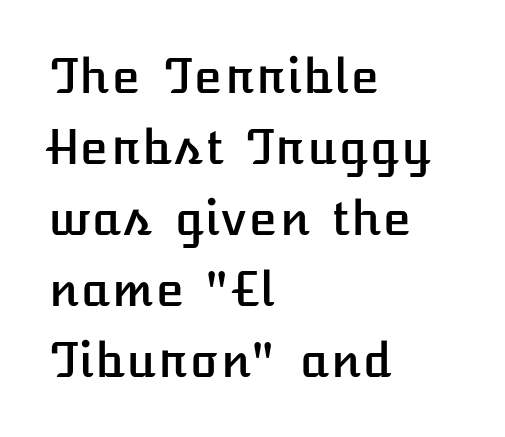
Q: Is the text italic (slanted)? A: No, it is upright.
Q: Is the text underlined? A: No.
Q: How is the paragraph aligned? A: Left-aligned.
Q: Is the spacing between letters normal or unusually wide? A: Normal.
Q: Is the spacing between lines tight, normal or loose? A: Normal.
Q: Width (condensed, normal, or wide)? A: Normal.
Q: Stroke contrast? A: Low.
Q: x-height? A: Medium.
